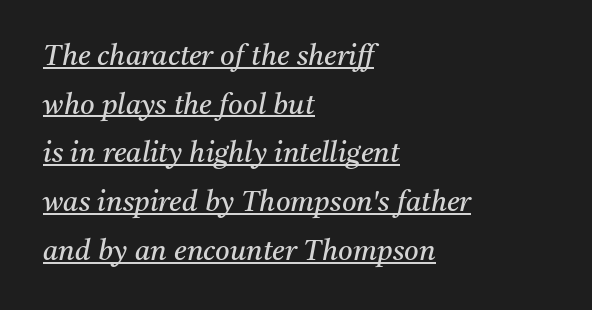
This sample uses an oblique cut, with every glyph tilted off the vertical. Does the copy run flush right? No — it runs flush left. This reads as an unemphasized weight, regular at the heaviest. Type style note: has serifs. The typesetter has applied underlining to the passage shown.
